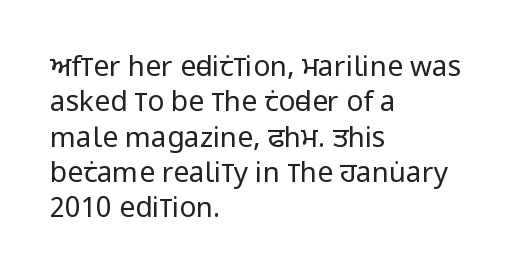
Q: Is the text bold? A: No.
Q: Is the text italic (slanted)? A: No, it is upright.
Q: Is the typeface a serif or a sans-serif typeface? A: Sans-serif.
Q: Is the text underlined? A: No.
Q: How is the paragraph aligned? A: Left-aligned.
Q: Is the spacing between letters normal or unusually wide? A: Normal.
Q: Is the spacing between lines tight, normal or loose? A: Normal.
Q: Width (condensed, normal, or wide)? A: Condensed.
Q: Stroke contrast? A: Low.
Q: x-height? A: Large.
Q: Monospaced? A: No.
